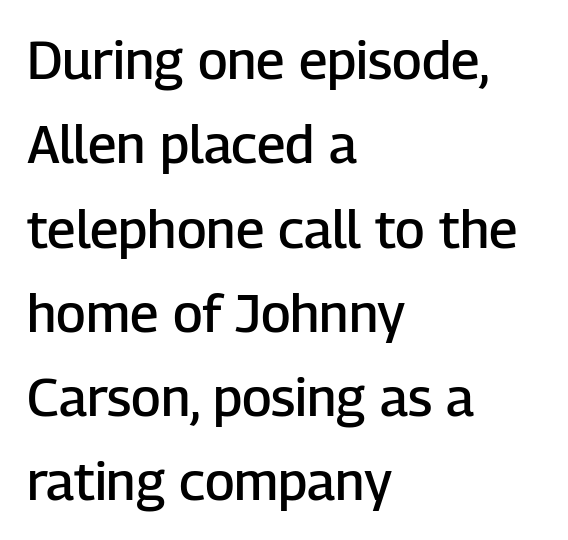
The image shows 53 px semibold sans-serif type, upright; set left-aligned, normal line spacing (1.59x), normal letter spacing, not underlined; low stroke contrast and a medium x-height.
